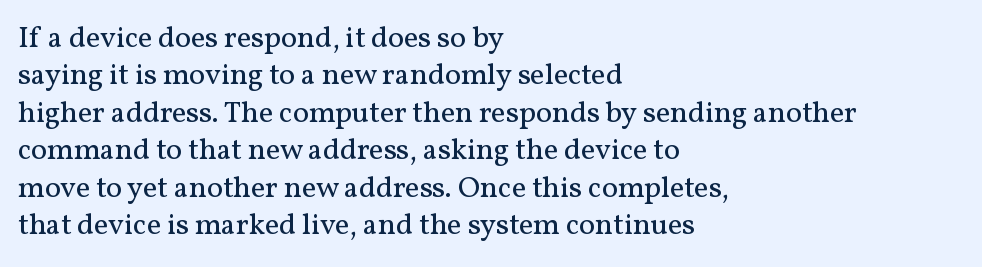
The characters are drawn with everyday or finer stroke widths. The string is rendered with underlining switched off. If you measured baseline to baseline, you'd find a middling distance. Letterform terminals end in serifs throughout the passage. A classic flush-left, rag-right setting is used for this passage. Spacing verdict: proportional, widths tailored to each character.
